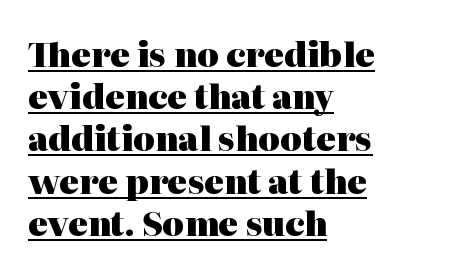
{"serif": "yes", "italic": "no", "bold": "yes", "weight": "heavy", "width": "normal", "stroke_contrast": "high", "x_height": "medium", "monospaced": "no", "underline": "yes", "align": "left", "line_spacing": "normal", "line_spacing_ratio": 1.28, "letter_spacing": "normal", "letter_spacing_em": 0.0, "glyph_px": 33}
